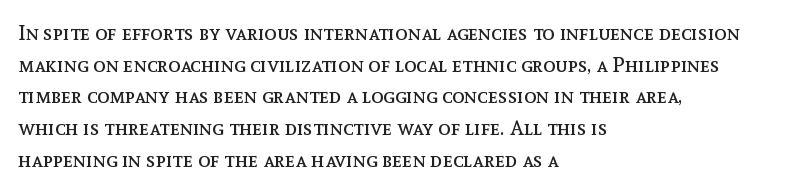
Q: Is the text bold? A: No.
Q: Is the text italic (slanted)? A: No, it is upright.
Q: Is the text underlined? A: No.
Q: How is the paragraph aligned? A: Left-aligned.
Q: Is the spacing between letters normal or unusually wide? A: Normal.
Q: Is the spacing between lines tight, normal or loose? A: Normal.
